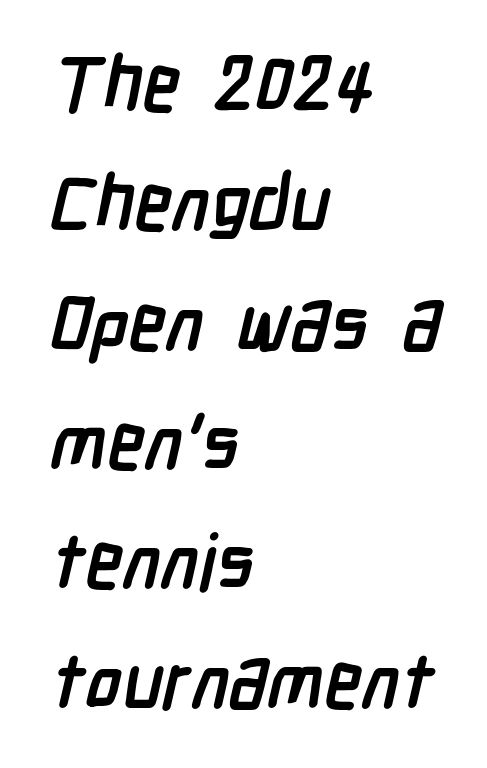
The image shows 76 px semibold, condensed sans-serif type; set left-aligned, normal line spacing (1.57x), normal letter spacing, not underlined; low stroke contrast and a medium x-height.
